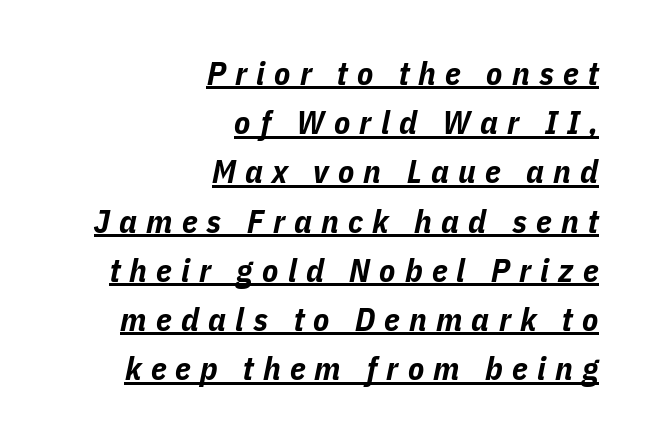
The image shows 33 px bold, condensed type, italic (leaning right); set right-aligned, normal line spacing (1.49x), unusually wide letter spacing (+0.28 em), underlined; low stroke contrast and a medium x-height.
